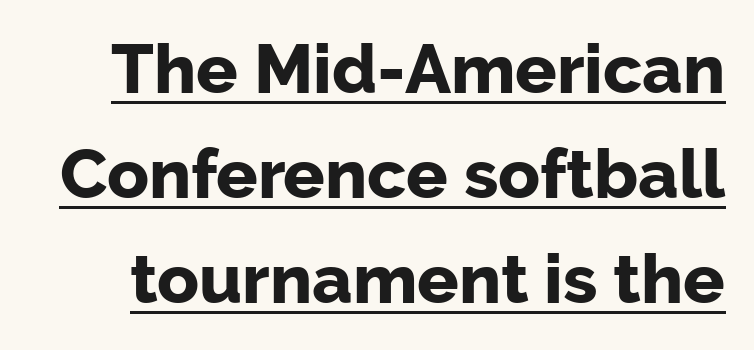
Q: Is the text bold? A: Yes.
Q: Is the text italic (slanted)? A: No, it is upright.
Q: Is the typeface a serif or a sans-serif typeface? A: Sans-serif.
Q: Is the text underlined? A: Yes.
Q: Is the spacing between letters normal or unusually wide? A: Normal.
Q: Is the spacing between lines tight, normal or loose? A: Normal.
Q: Width (condensed, normal, or wide)? A: Normal.
Q: Stroke contrast? A: Low.
Q: x-height? A: Medium.
Q: Monospaced? A: No.
